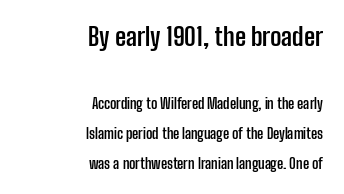
Q: Is the text bold? A: Yes.
Q: Is the text italic (slanted)? A: No, it is upright.
Q: Is the text underlined? A: No.
Q: How is the paragraph aligned? A: Right-aligned.
Q: Is the spacing between letters normal or unusually wide? A: Normal.
Q: Is the spacing between lines tight, normal or loose? A: Loose.
Q: Which block of text is set in a larger size, the first (top) or the second (bottom)? A: The first (top) one.
